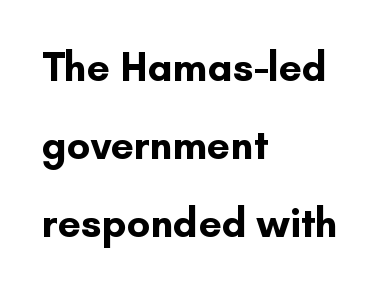
The image shows 41 px bold sans-serif type, upright; set left-aligned, loose line spacing (1.9x), normal letter spacing, not underlined; low stroke contrast and a small x-height.
